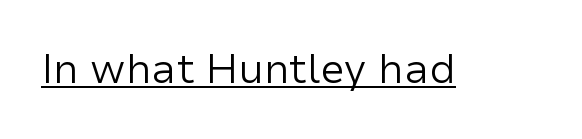
The image shows 41 px regular-weight sans-serif type, upright; set normal letter spacing, underlined; low stroke contrast and a medium x-height.
